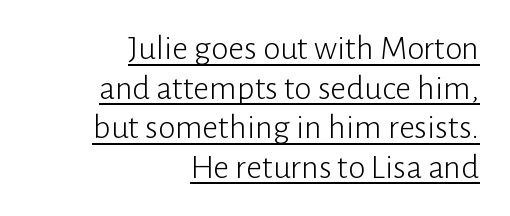
Q: Is the text bold? A: No.
Q: Is the text italic (slanted)? A: No, it is upright.
Q: Is the typeface a serif or a sans-serif typeface? A: Sans-serif.
Q: Is the text underlined? A: Yes.
Q: How is the paragraph aligned? A: Right-aligned.
Q: Is the spacing between letters normal or unusually wide? A: Normal.
Q: Is the spacing between lines tight, normal or loose? A: Tight.
Q: Width (condensed, normal, or wide)? A: Normal.
Q: Stroke contrast? A: Low.
Q: x-height? A: Medium.
Q: Monospaced? A: No.
